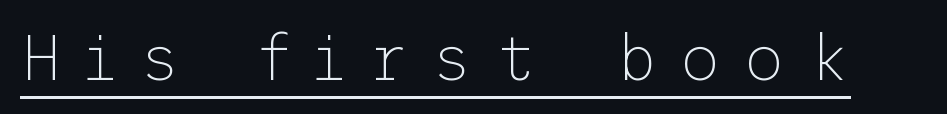
The image shows 65 px thin sans-serif type, upright; set unusually wide letter spacing (+0.34 em), underlined; low stroke contrast and a medium x-height.
